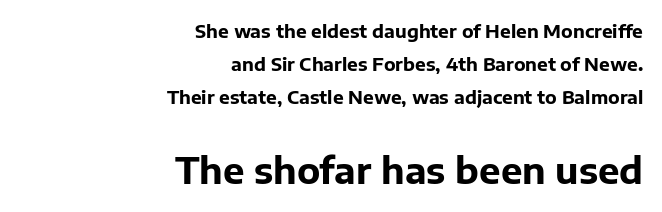
Q: Is the text bold? A: Yes.
Q: Is the text italic (slanted)? A: No, it is upright.
Q: Is the typeface a serif or a sans-serif typeface? A: Sans-serif.
Q: Is the text underlined? A: No.
Q: How is the paragraph aligned? A: Right-aligned.
Q: Is the spacing between letters normal or unusually wide? A: Normal.
Q: Which block of text is set in a larger size, the first (top) or the second (bottom)? A: The second (bottom) one.
Q: Width (condensed, normal, or wide)? A: Normal.
Q: Stroke contrast? A: Low.
Q: x-height? A: Medium.
Q: Monospaced? A: No.
